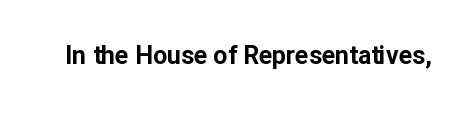
{"italic": "no", "bold": "yes", "underline": "no", "letter_spacing": "normal", "letter_spacing_em": 0.0, "glyph_px": 25}
